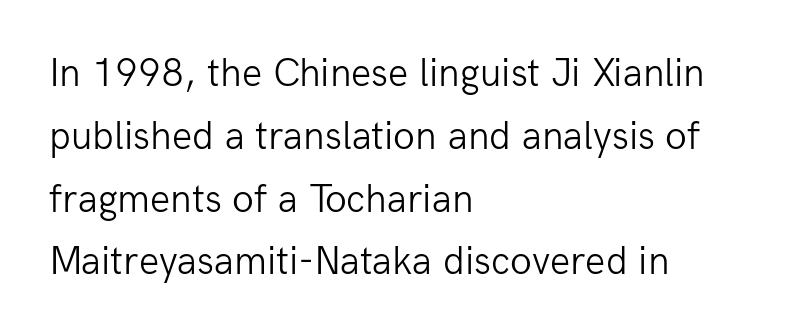
{"serif": "no", "italic": "no", "bold": "no", "weight": "light", "width": "normal", "stroke_contrast": "low", "x_height": "medium", "monospaced": "no", "underline": "no", "align": "left", "line_spacing": "normal", "line_spacing_ratio": 1.57, "letter_spacing": "normal", "letter_spacing_em": 0.0, "glyph_px": 40}
